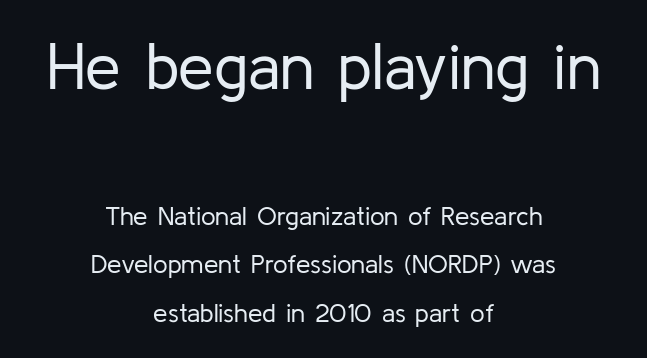
{"serif": "no", "italic": "no", "bold": "no", "weight": "regular", "width": "normal", "stroke_contrast": "low", "x_height": "medium", "monospaced": "no", "underline": "no", "align": "center", "line_spacing_ratio": 1.87, "letter_spacing": "normal", "letter_spacing_em": 0.0, "larger_block": "first", "size_ratio": 2.46, "glyph_px": 64}
